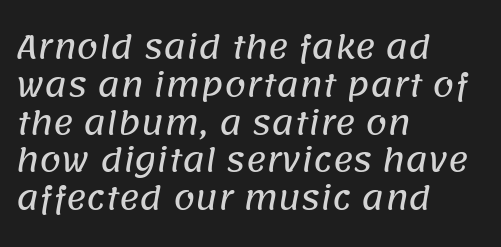
The image shows 31 px sans-serif type; set left-aligned, line spacing 1.22x, normal letter spacing, not underlined; low stroke contrast and a large x-height.
